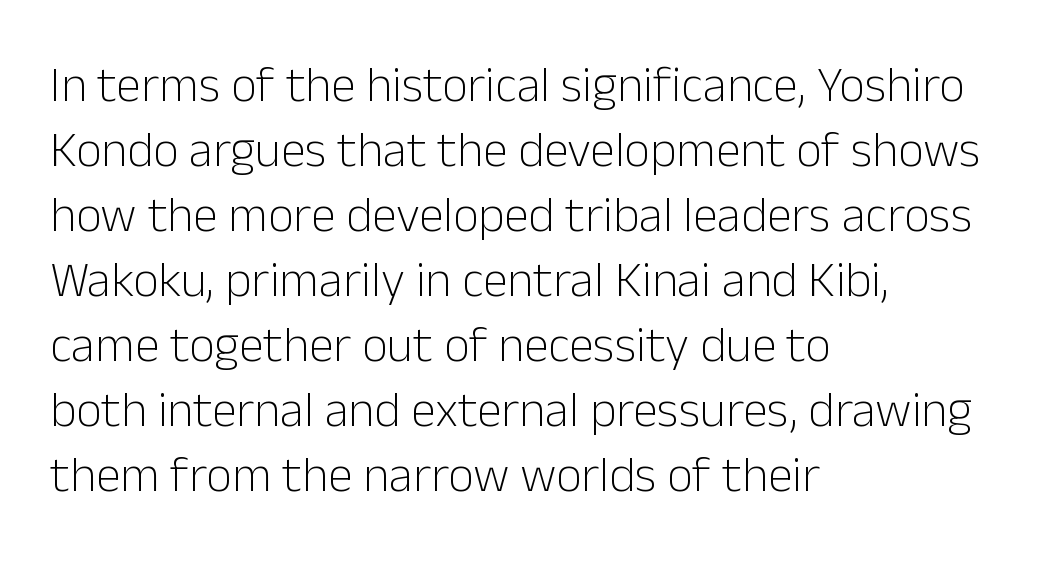
The image shows 50 px light sans-serif type, upright; set left-aligned, normal line spacing (1.3x), normal letter spacing, not underlined; low stroke contrast and a medium x-height.
